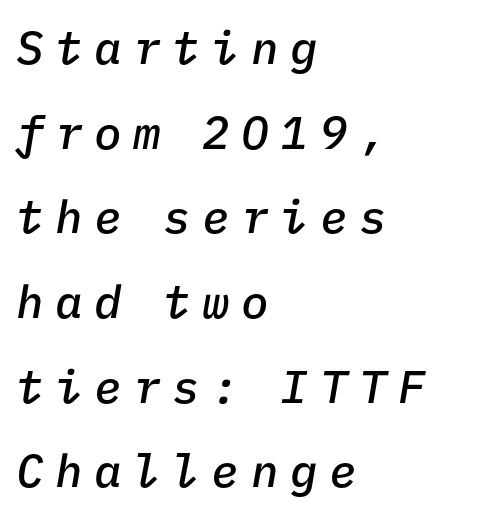
Q: Is the text bold? A: Semi-bold.
Q: Is the text italic (slanted)? A: Yes, it leans right by about 9 degrees.
Q: Is the text underlined? A: No.
Q: How is the paragraph aligned? A: Left-aligned.
Q: Is the spacing between letters normal or unusually wide? A: Unusually wide.
Q: Width (condensed, normal, or wide)? A: Normal.
Q: Stroke contrast? A: Low.
Q: x-height? A: Medium.
Q: Monospaced? A: Yes.
